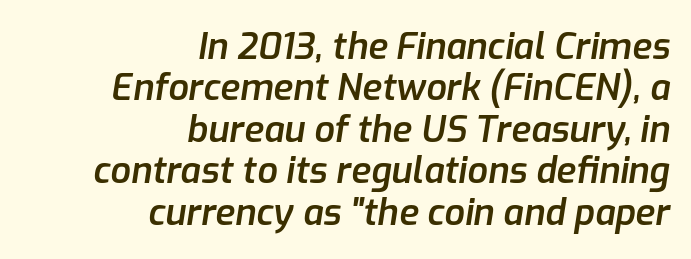
Q: Is the text bold? A: Semi-bold.
Q: Is the text italic (slanted)? A: Yes, it leans right by about 9 degrees.
Q: Is the text underlined? A: No.
Q: How is the paragraph aligned? A: Right-aligned.
Q: Is the spacing between letters normal or unusually wide? A: Normal.
Q: Is the spacing between lines tight, normal or loose? A: Tight.
Q: Width (condensed, normal, or wide)? A: Normal.
Q: Stroke contrast? A: Low.
Q: x-height? A: Medium.
Q: Monospaced? A: No.
